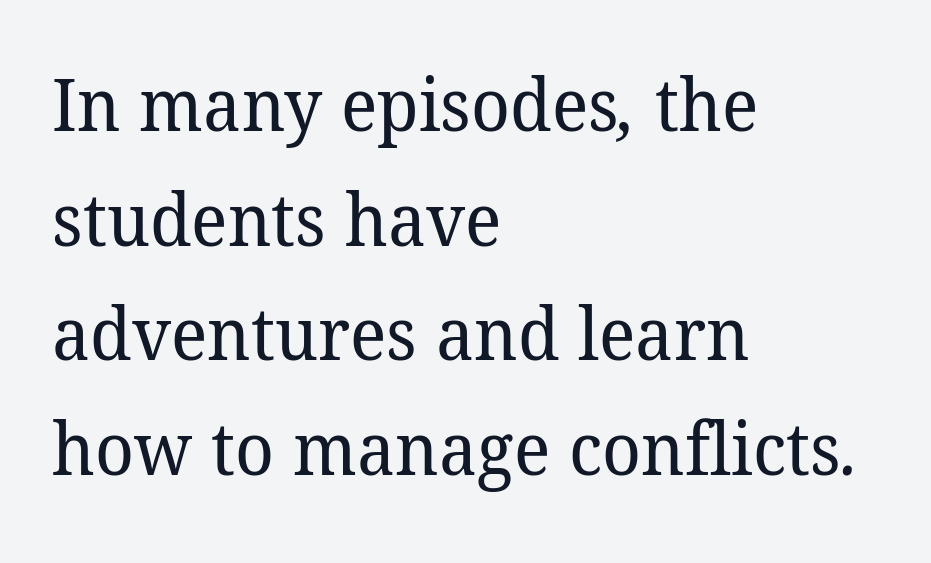
Q: Is the text bold? A: No.
Q: Is the typeface a serif or a sans-serif typeface? A: Serif.
Q: Is the text underlined? A: No.
Q: How is the paragraph aligned? A: Left-aligned.
Q: Is the spacing between letters normal or unusually wide? A: Normal.
Q: Is the spacing between lines tight, normal or loose? A: Normal.
Q: Width (condensed, normal, or wide)? A: Normal.
Q: Stroke contrast? A: Low.
Q: x-height? A: Medium.
Q: Monospaced? A: No.
